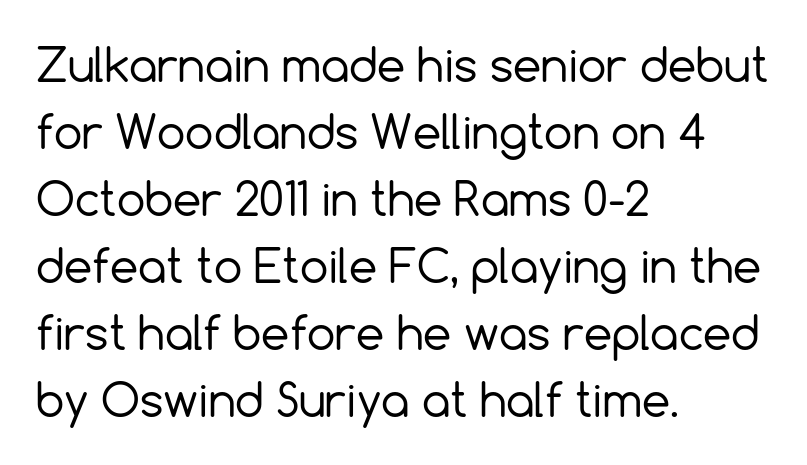
{"serif": "no", "italic": "no", "bold": "no", "weight": "regular", "width": "normal", "x_height": "medium", "monospaced": "no", "underline": "no", "align": "left", "line_spacing": "normal", "line_spacing_ratio": 1.49, "letter_spacing": "normal", "letter_spacing_em": 0.0, "glyph_px": 45}
